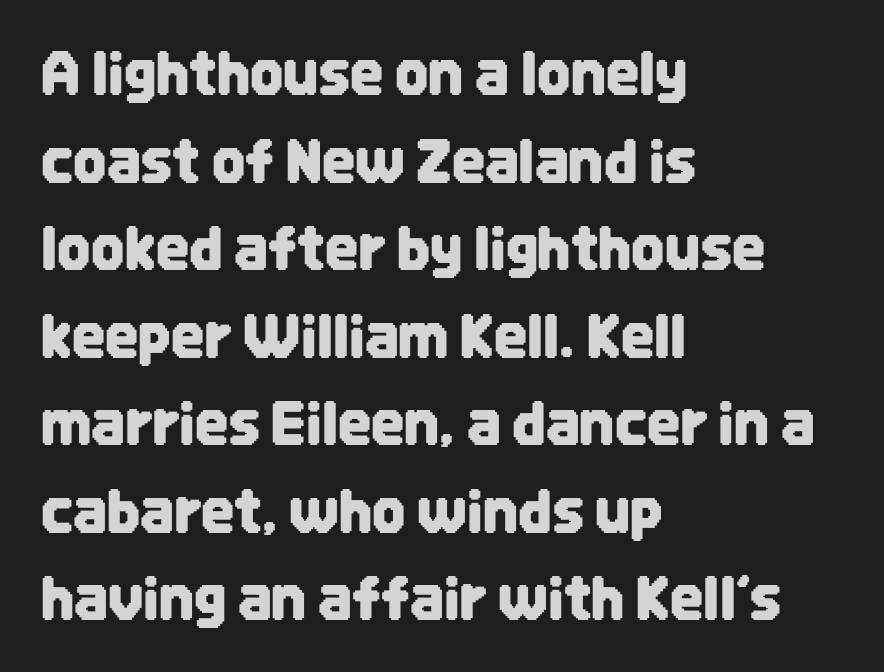
The image shows 58 px condensed sans-serif type, upright; set left-aligned, normal line spacing (1.51x), normal letter spacing, not underlined; low stroke contrast and a large x-height.
